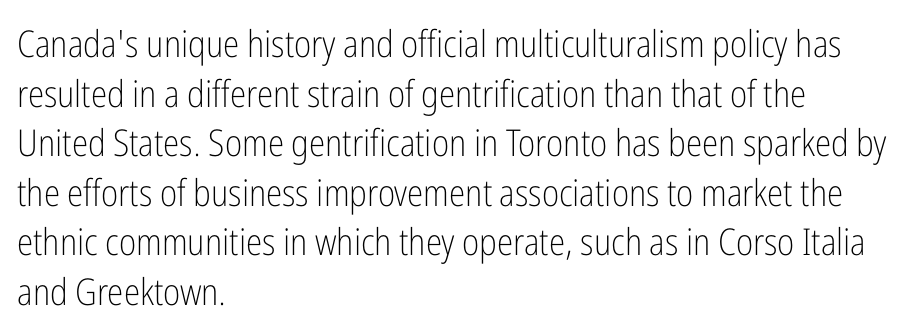
{"serif": "no", "italic": "no", "bold": "no", "weight": "light", "width": "condensed", "stroke_contrast": "low", "x_height": "medium", "monospaced": "no", "underline": "no", "align": "left", "line_spacing": "normal", "line_spacing_ratio": 1.34, "letter_spacing": "normal", "letter_spacing_em": 0.0, "glyph_px": 37}
